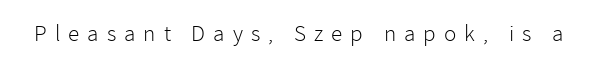
Q: Is the text bold? A: No.
Q: Is the text italic (slanted)? A: No, it is upright.
Q: Is the text underlined? A: No.
Q: Is the spacing between letters normal or unusually wide? A: Unusually wide.
